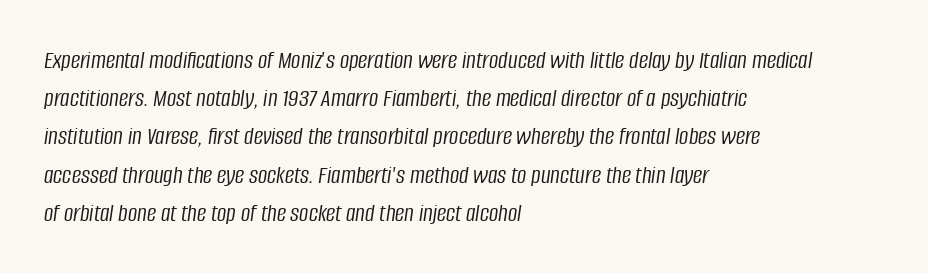
The image shows 26 px text type, italic (leaning right); set left-aligned, normal line spacing (1.47x), normal letter spacing, not underlined.
